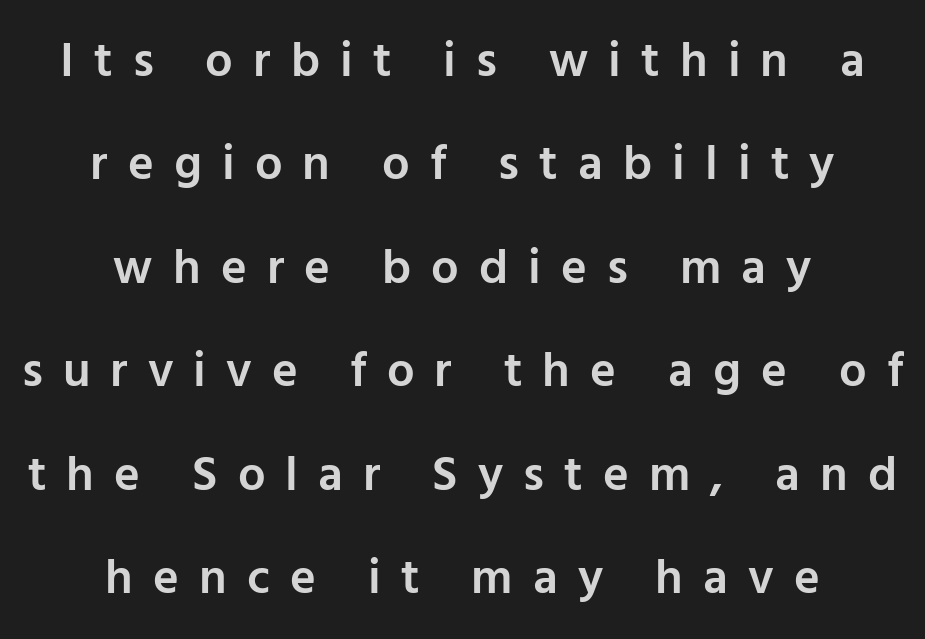
Q: Is the text bold? A: Semi-bold.
Q: Is the text italic (slanted)? A: No, it is upright.
Q: Is the typeface a serif or a sans-serif typeface? A: Sans-serif.
Q: Is the text underlined? A: No.
Q: How is the paragraph aligned? A: Centered.
Q: Is the spacing between letters normal or unusually wide? A: Unusually wide.
Q: Is the spacing between lines tight, normal or loose? A: Loose.
Q: Width (condensed, normal, or wide)? A: Normal.
Q: Stroke contrast? A: Low.
Q: x-height? A: Medium.
Q: Monospaced? A: No.
